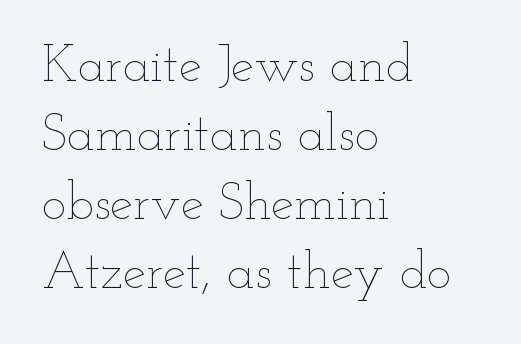
The font's upright variant was chosen for this text. Successive baselines arrive at the customary interval. A typesetter would call this proportional, since set widths differ per character. The space beneath each line is pristine and unruled. What stands out about the letter spacing? Nothing — it is the standard amount.
